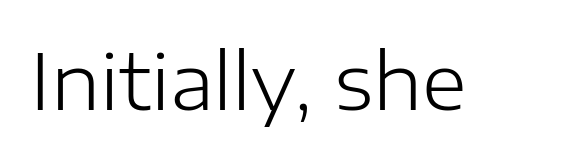
The passage shown has conventional tracking throughout. Each letter keeps its own natural width here, so spacing adapts to shape. Any mark beneath the type? The region is blank. Stroke thickness stays within the range of a standard reading face or lighter. In terms of letterform style, serifs are entirely absent. Nope, not italic — everything's standing straight.
